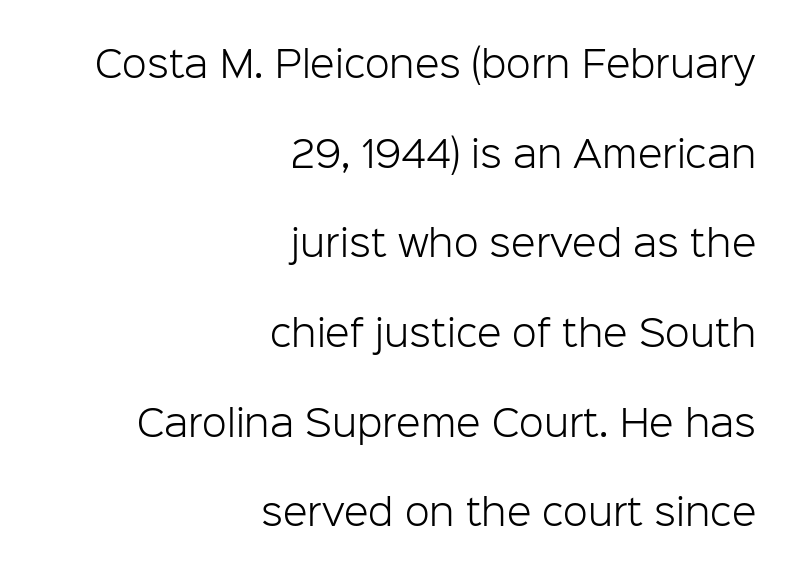
Q: Is the text bold? A: No.
Q: Is the text italic (slanted)? A: No, it is upright.
Q: Is the typeface a serif or a sans-serif typeface? A: Sans-serif.
Q: Is the text underlined? A: No.
Q: How is the paragraph aligned? A: Right-aligned.
Q: Is the spacing between letters normal or unusually wide? A: Normal.
Q: Is the spacing between lines tight, normal or loose? A: Loose.
Q: Width (condensed, normal, or wide)? A: Normal.
Q: Stroke contrast? A: Low.
Q: x-height? A: Medium.
Q: Monospaced? A: No.
